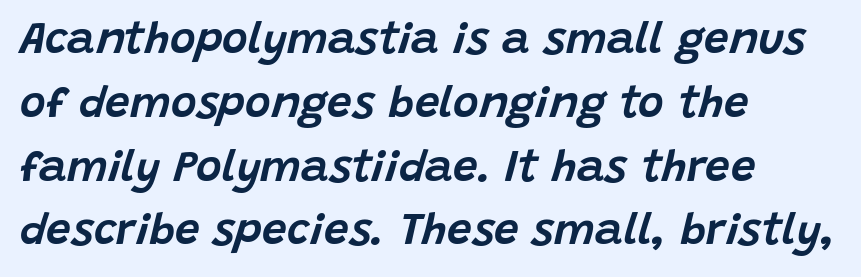
Rule under the text: the space is simply empty. The lines are quadded left. Spacing verdict: proportional, widths tailored to each character. Nobody touched the tracking dial on this one. Honestly, the row spacing looks completely unremarkable. Does the lettering tilt? It does — this is italic.
